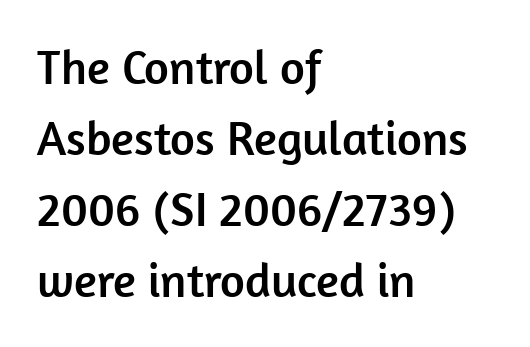
Anything drawn beneath the words? Only blank space. Between one letter and the next there's only the usual sliver of space. Look at the bottom of the vertical strokes: they stop flat, with no serifs. This sample keeps an unexceptional amount of space between lines. Caption: multi-line text, flush left, ragged right.
